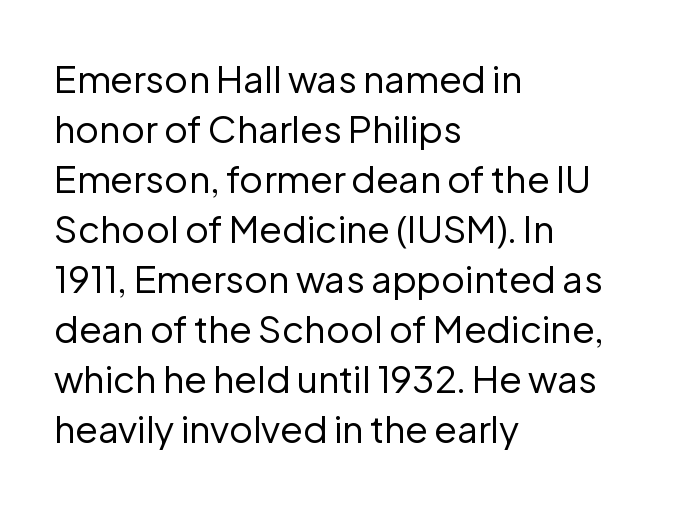
This sample uses plain, unmodified letter spacing. A typesetter would label this face a sans. Any mark beneath the type? The region is blank. Each letter keeps its own natural width here, so spacing adapts to shape.
